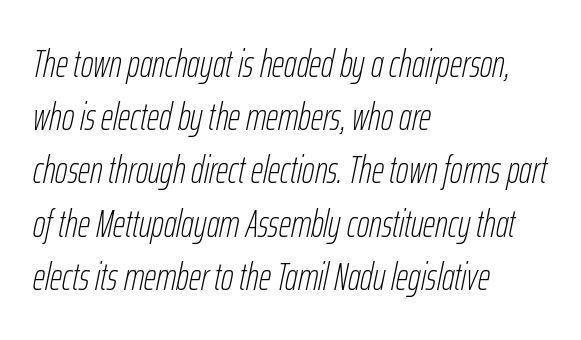
The image shows 38 px thin, condensed type, italic (leaning right); set left-aligned, normal line spacing (1.4x), normal letter spacing, not underlined; low stroke contrast and a medium x-height.
